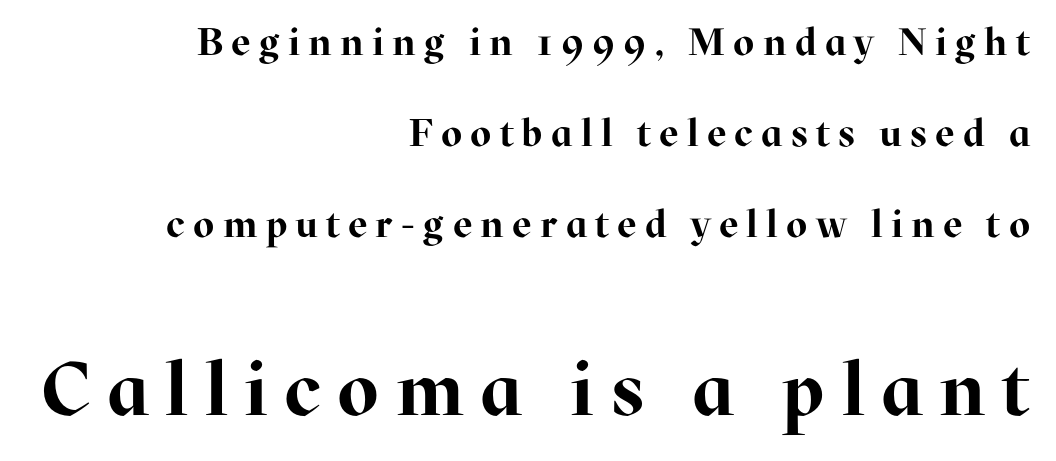
{"serif": "yes", "italic": "no", "bold": "yes", "weight": "bold", "width": "normal", "stroke_contrast": "high", "x_height": "medium", "monospaced": "no", "underline": "no", "align": "right", "line_spacing": "loose", "line_spacing_ratio": 2.39, "letter_spacing": "wide", "letter_spacing_em": 0.22, "larger_block": "second", "size_ratio": 1.97, "glyph_px": 75}
